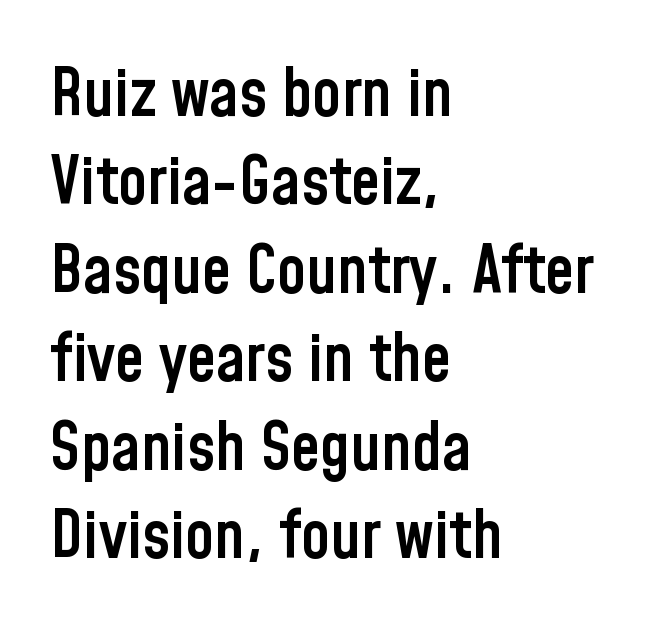
The passage shown is not underscored anywhere. The letterforms sit shoulder to shoulder at normal distance. Examine the stroke ends and you'll find no serifs. The rendering anchors every line to the left-hand side. Here the designer chose a conventional face with non-uniform glyph widths.
